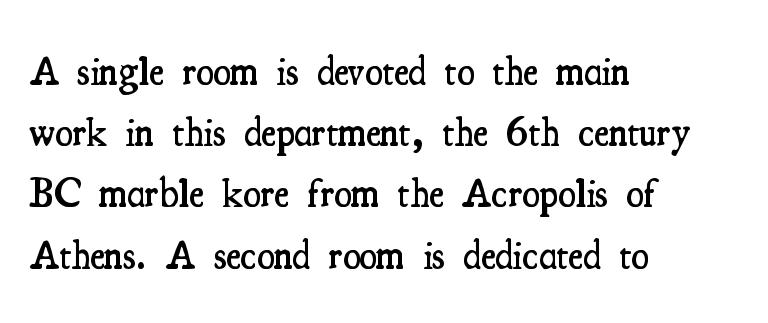
Q: Is the text bold? A: Semi-bold.
Q: Is the text italic (slanted)? A: No, it is upright.
Q: Is the typeface a serif or a sans-serif typeface? A: Serif.
Q: Is the text underlined? A: No.
Q: How is the paragraph aligned? A: Left-aligned.
Q: Is the spacing between letters normal or unusually wide? A: Normal.
Q: Is the spacing between lines tight, normal or loose? A: Normal.
Q: Width (condensed, normal, or wide)? A: Condensed.
Q: Stroke contrast? A: Medium.
Q: x-height? A: Small.
Q: Monospaced? A: No.
